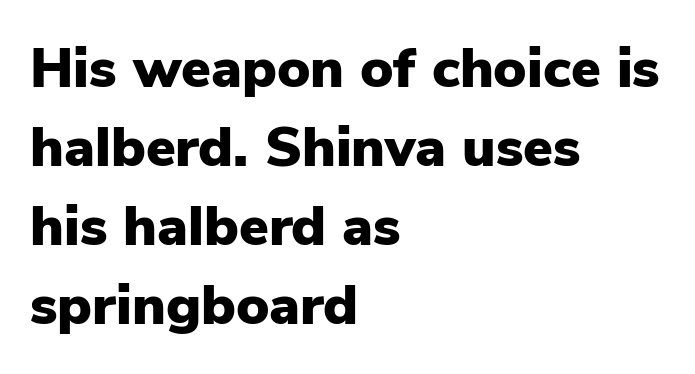
{"serif": "no", "italic": "no", "bold": "yes", "weight": "heavy", "width": "normal", "stroke_contrast": "low", "x_height": "medium", "monospaced": "no", "underline": "no", "align": "left", "line_spacing": "normal", "line_spacing_ratio": 1.41, "letter_spacing": "normal", "letter_spacing_em": 0.0, "glyph_px": 56}
